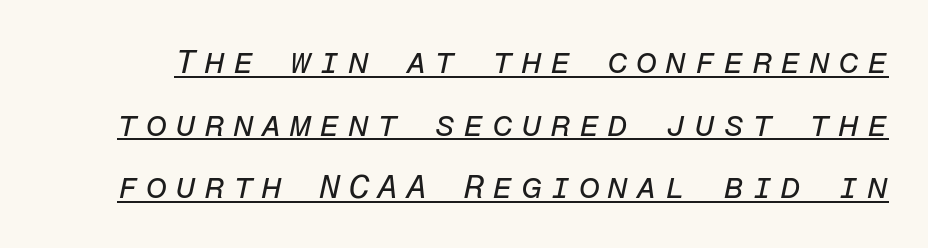
Q: Is the text bold? A: No.
Q: Is the text italic (slanted)? A: Yes, it leans right by about 12 degrees.
Q: Is the text underlined? A: Yes.
Q: Is the spacing between letters normal or unusually wide? A: Unusually wide.
Q: Width (condensed, normal, or wide)? A: Normal.
Q: Stroke contrast? A: Low.
Q: x-height? A: Medium.
Q: Monospaced? A: Yes.
